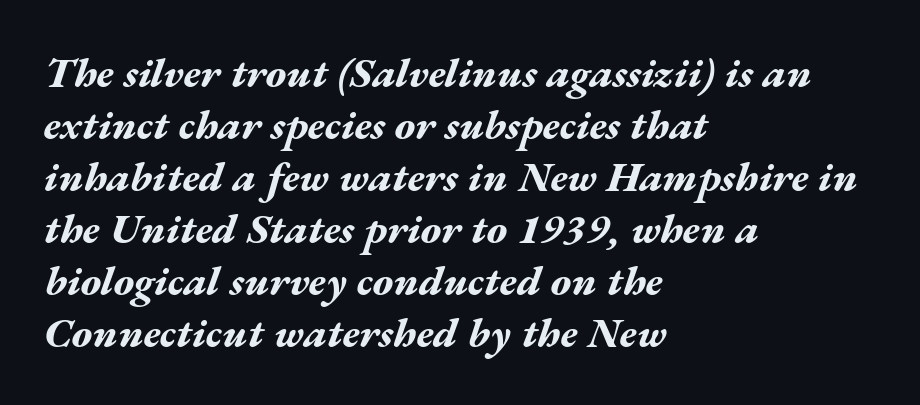
The image shows 42 px bold, wide type, italic (leaning right); set left-aligned, line spacing 1.24x, normal letter spacing, not underlined; medium stroke contrast and a medium x-height.
